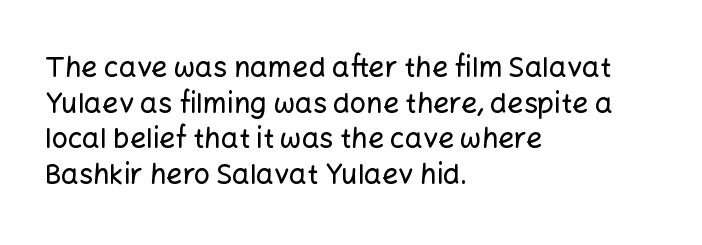
{"serif": "no", "italic": "no", "width": "normal", "stroke_contrast": "low", "x_height": "medium", "monospaced": "no", "underline": "no", "align": "left", "line_spacing": "normal", "line_spacing_ratio": 1.27, "letter_spacing": "normal", "letter_spacing_em": 0.0, "glyph_px": 28}
